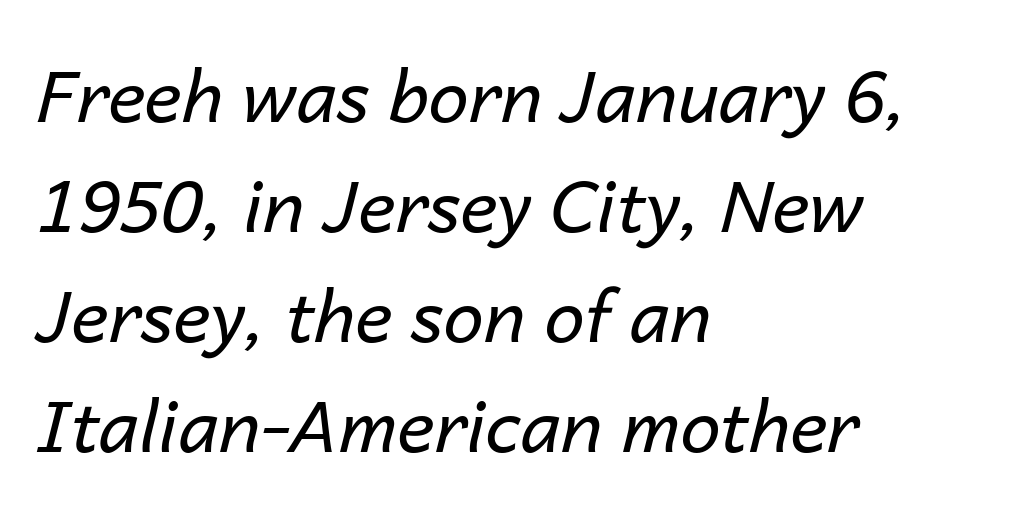
Q: Is the text bold? A: No.
Q: Is the text italic (slanted)? A: Yes, it leans right by about 14 degrees.
Q: Is the text underlined? A: No.
Q: How is the paragraph aligned? A: Left-aligned.
Q: Is the spacing between letters normal or unusually wide? A: Normal.
Q: Is the spacing between lines tight, normal or loose? A: Normal.
Q: Width (condensed, normal, or wide)? A: Normal.
Q: Stroke contrast? A: Low.
Q: x-height? A: Medium.
Q: Monospaced? A: No.
